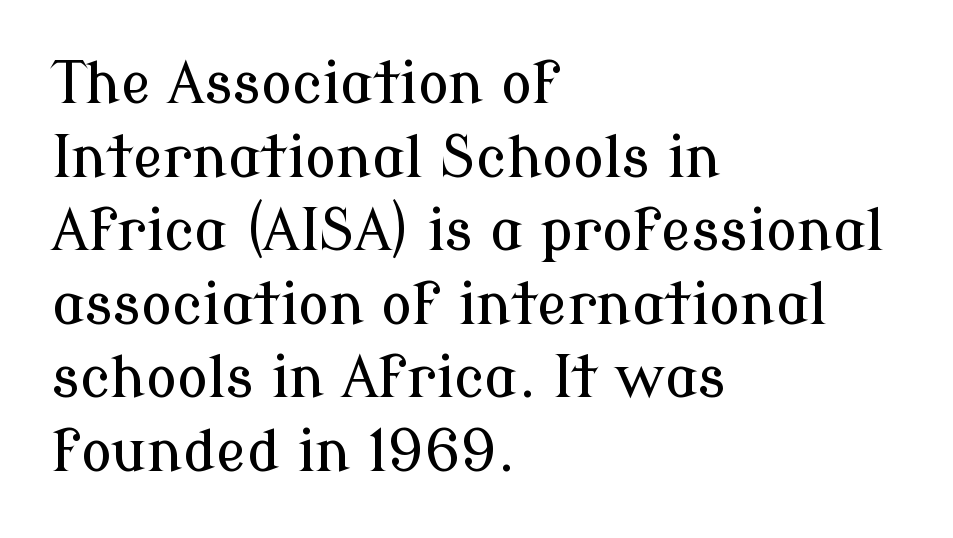
Q: Is the text italic (slanted)? A: No, it is upright.
Q: Is the typeface a serif or a sans-serif typeface? A: Serif.
Q: Is the text underlined? A: No.
Q: How is the paragraph aligned? A: Left-aligned.
Q: Is the spacing between letters normal or unusually wide? A: Normal.
Q: Is the spacing between lines tight, normal or loose? A: Normal.
Q: Width (condensed, normal, or wide)? A: Normal.
Q: Stroke contrast? A: Low.
Q: x-height? A: Medium.
Q: Monospaced? A: No.
